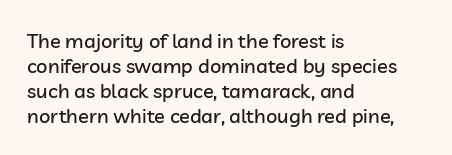
The image shows 20 px text type, upright; set left-aligned, normal line spacing (1.25x), normal letter spacing, not underlined.
